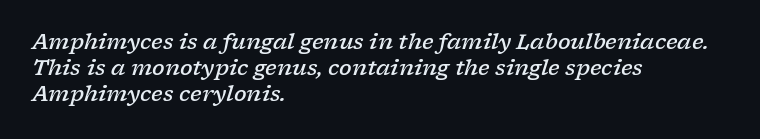
The image shows 21 px text type, italic (leaning right); set left-aligned, line spacing 1.24x, normal letter spacing, not underlined.
